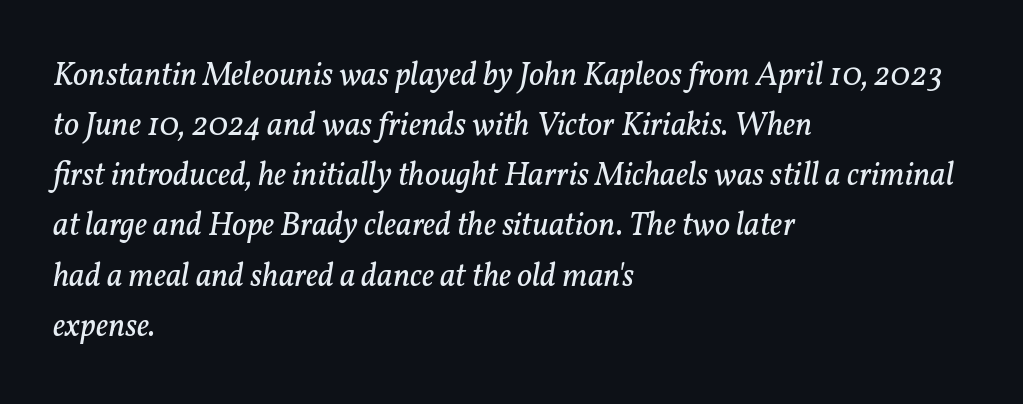
Q: Is the text bold? A: No.
Q: Is the text italic (slanted)? A: Yes, it leans right by about 11 degrees.
Q: Is the typeface a serif or a sans-serif typeface? A: Serif.
Q: Is the text underlined? A: No.
Q: How is the paragraph aligned? A: Left-aligned.
Q: Is the spacing between letters normal or unusually wide? A: Normal.
Q: Is the spacing between lines tight, normal or loose? A: Normal.
Q: Width (condensed, normal, or wide)? A: Normal.
Q: Stroke contrast? A: Low.
Q: x-height? A: Medium.
Q: Monospaced? A: No.
